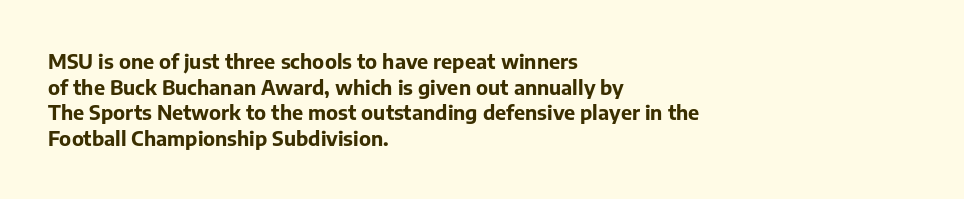
The letters stand straight up with perfectly vertical stems. The space directly below the letters is spotless. Letter spacing: default. Bold? Absolutely — the strokes are thick and heavy. The leading is moderate, giving the passage an even texture. The lines in this sample share a left origin and differ only in where they stop.
